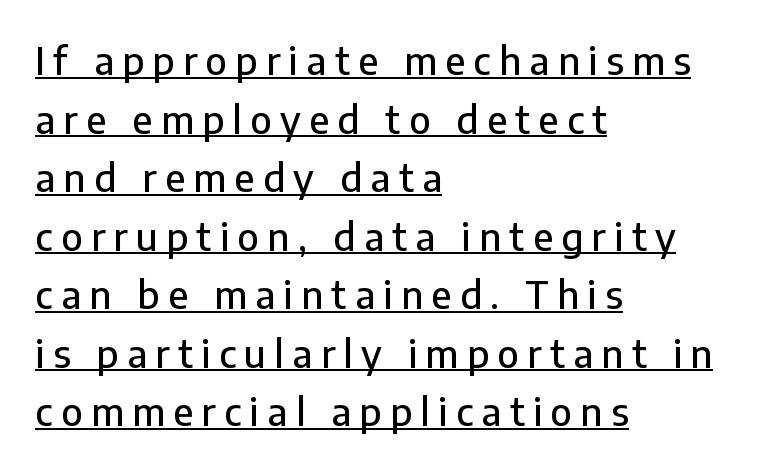
The image shows 38 px sans-serif type, upright; set left-aligned, normal line spacing (1.54x), unusually wide letter spacing (+0.22 em), underlined; low stroke contrast and a medium x-height.
